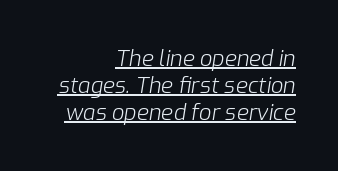
The image shows 22 px text type, italic (leaning right); set right-aligned, line spacing 1.22x, normal letter spacing, underlined.
